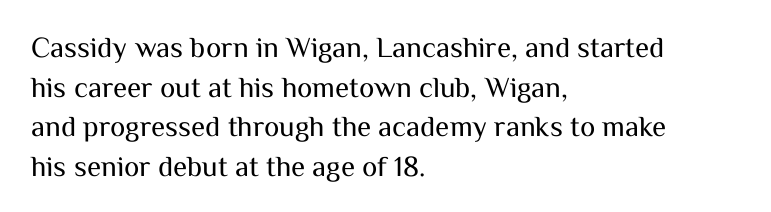
The image shows 29 px regular-weight sans-serif type, upright; set left-aligned, normal line spacing (1.37x), normal letter spacing, not underlined; medium stroke contrast and a medium x-height.
